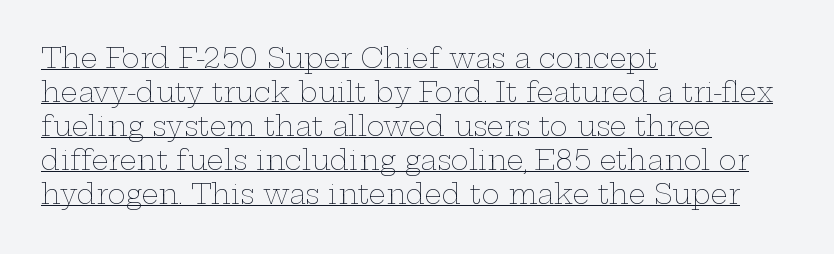
A rule runs beneath these lines of type. These lines sit exactly where default settings would place them. This rendering leaves character spacing at its baseline value. The specimen reads as upright at a glance.
